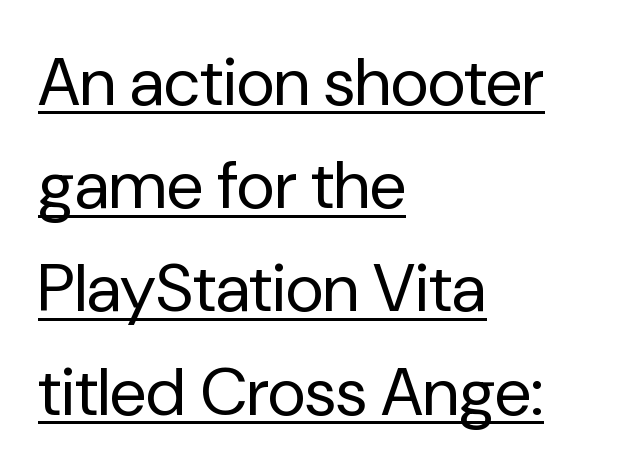
{"serif": "no", "italic": "no", "bold": "no", "weight": "regular", "width": "normal", "stroke_contrast": "low", "x_height": "medium", "monospaced": "no", "underline": "yes", "align": "left", "line_spacing": "normal", "line_spacing_ratio": 1.54, "letter_spacing": "normal", "letter_spacing_em": 0.0, "glyph_px": 67}
